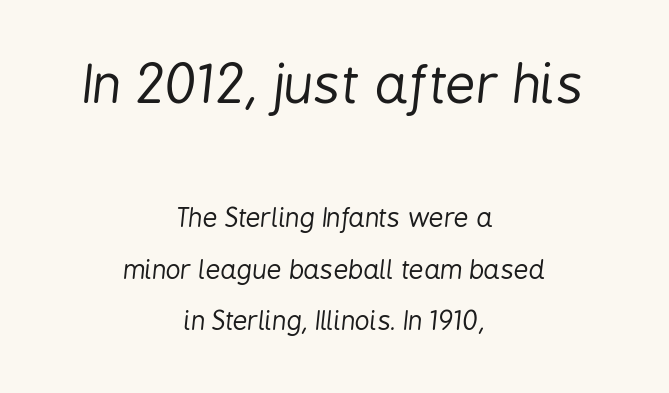
The image shows 53 px regular-weight, condensed type, italic (leaning right); set centered, loose line spacing (1.99x), normal letter spacing, not underlined; the first (top) block is 2.04x larger; low stroke contrast and a medium x-height.
